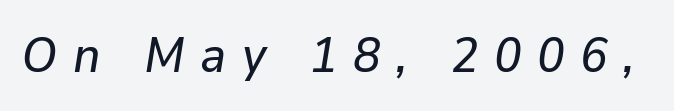
Q: Is the text italic (slanted)? A: Yes, it leans right by about 9 degrees.
Q: Is the text underlined? A: No.
Q: Is the spacing between letters normal or unusually wide? A: Unusually wide.
Q: Width (condensed, normal, or wide)? A: Normal.
Q: Stroke contrast? A: Low.
Q: x-height? A: Medium.
Q: Monospaced? A: No.
